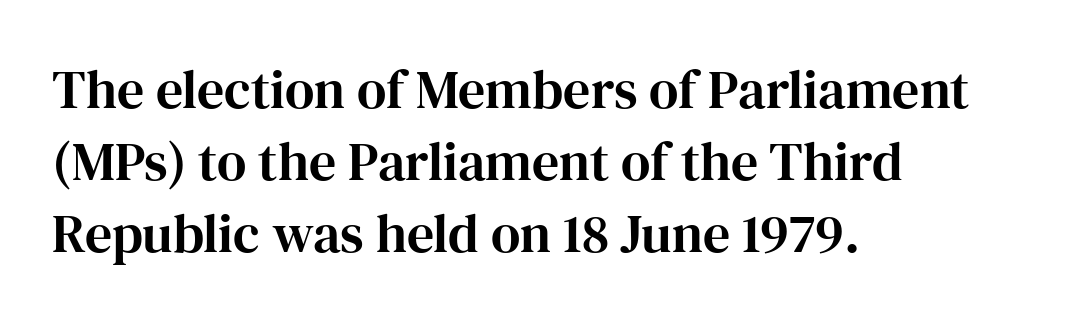
Q: Is the text italic (slanted)? A: No, it is upright.
Q: Is the typeface a serif or a sans-serif typeface? A: Serif.
Q: Is the text underlined? A: No.
Q: How is the paragraph aligned? A: Left-aligned.
Q: Is the spacing between letters normal or unusually wide? A: Normal.
Q: Is the spacing between lines tight, normal or loose? A: Normal.
Q: Width (condensed, normal, or wide)? A: Normal.
Q: Stroke contrast? A: High.
Q: x-height? A: Medium.
Q: Monospaced? A: No.
